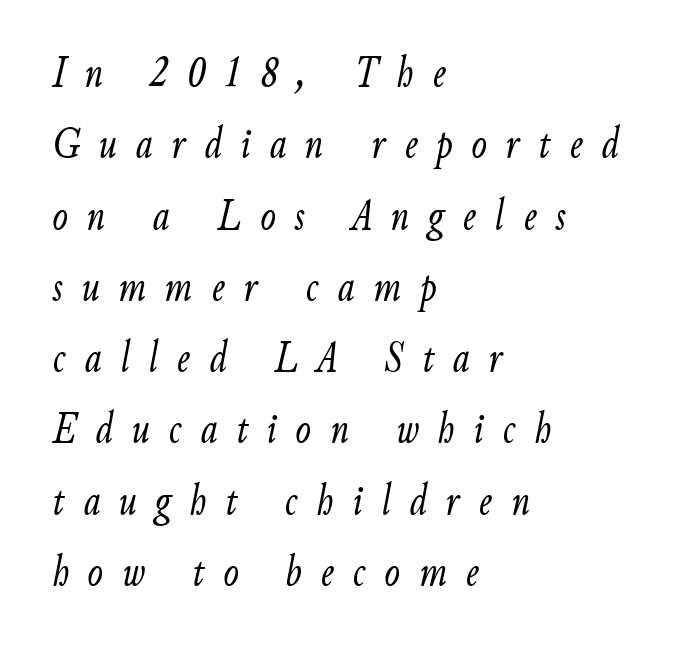
Regarding leading, the lines here are spaced in the standard way. The rendering applies a slant to the glyphs. Looks like regular typesetting: each glyph gets only the width it needs. The passage is arranged the way most books set body copy — flush left. This sample uses expanded letter spacing, leaving extra air between glyphs. Heaviness? Minimal to ordinary, like unemphasized prose.
